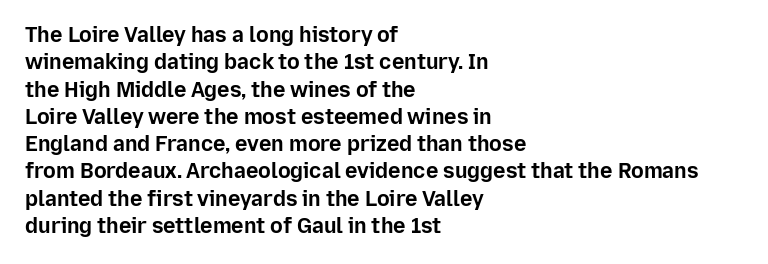
Q: Is the text bold? A: Yes.
Q: Is the text italic (slanted)? A: No, it is upright.
Q: Is the text underlined? A: No.
Q: How is the paragraph aligned? A: Left-aligned.
Q: Is the spacing between letters normal or unusually wide? A: Normal.
Q: Is the spacing between lines tight, normal or loose? A: Normal.
